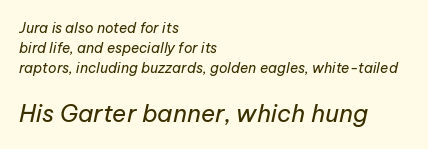
Q: Is the text bold? A: No.
Q: Is the text italic (slanted)? A: Yes, it leans right by about 12 degrees.
Q: Is the text underlined? A: No.
Q: How is the paragraph aligned? A: Left-aligned.
Q: Is the spacing between letters normal or unusually wide? A: Normal.
Q: Is the spacing between lines tight, normal or loose? A: Normal.
Q: Which block of text is set in a larger size, the first (top) or the second (bottom)? A: The second (bottom) one.
